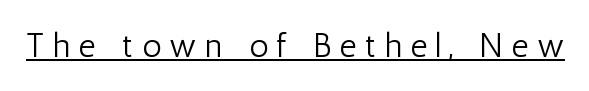
This is the regular roman posture of the typeface. The letterforms stand isolated, each surrounded by extra space. Caption: lettering with a line underneath. The font family rendered here belongs to the sans-serif group.
